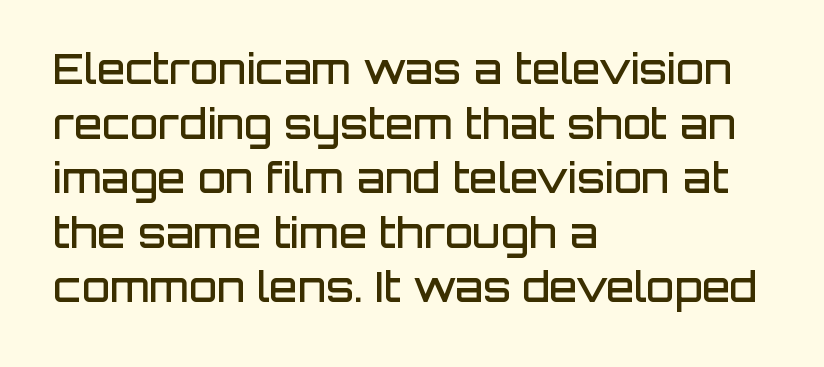
Q: Is the text bold? A: Semi-bold.
Q: Is the text italic (slanted)? A: No, it is upright.
Q: Is the typeface a serif or a sans-serif typeface? A: Sans-serif.
Q: Is the text underlined? A: No.
Q: How is the paragraph aligned? A: Left-aligned.
Q: Is the spacing between letters normal or unusually wide? A: Normal.
Q: Is the spacing between lines tight, normal or loose? A: Normal.
Q: Width (condensed, normal, or wide)? A: Normal.
Q: Stroke contrast? A: Low.
Q: x-height? A: Large.
Q: Monospaced? A: No.
